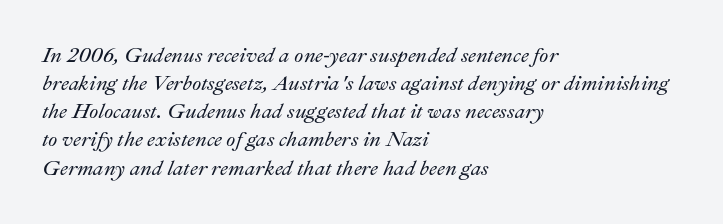
The letters are slanted; this is an italic face. Unmarked baselines from the first word to the last. Compared with typical body copy, the letter spacing here is the same. The rendering anchors every line to the left-hand side. Each new line begins a customary step beneath the previous one.
